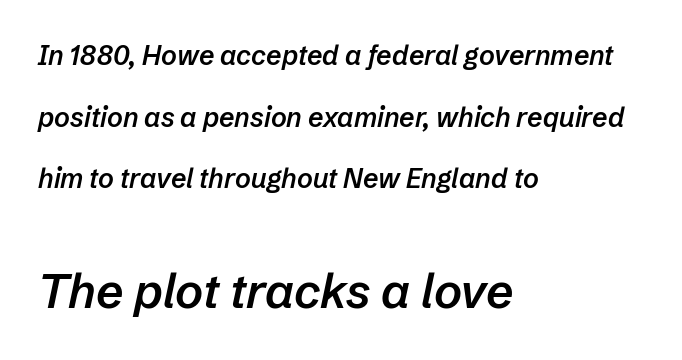
The setting favours the left margin, as ordinary paragraphs usually do. Nobody touched the tracking dial on this one. Looking at the ascenders, they clearly lean. Whoever set this chose breathing room over compactness in the vertical rhythm.
